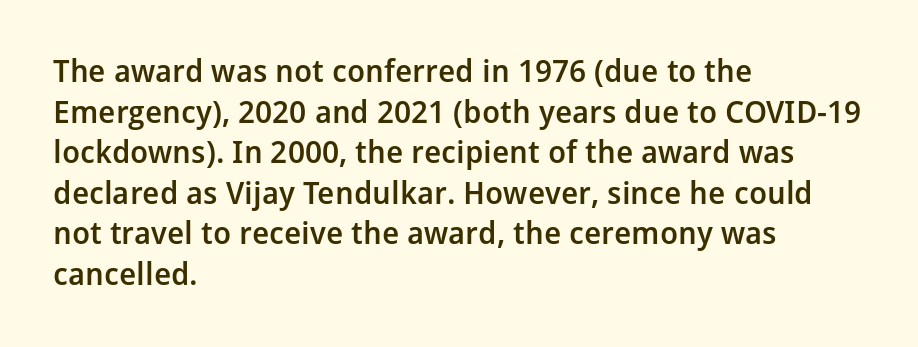
The image shows 31 px semibold sans-serif type, upright; set left-aligned, normal line spacing (1.31x), normal letter spacing, not underlined; low stroke contrast and a medium x-height.
